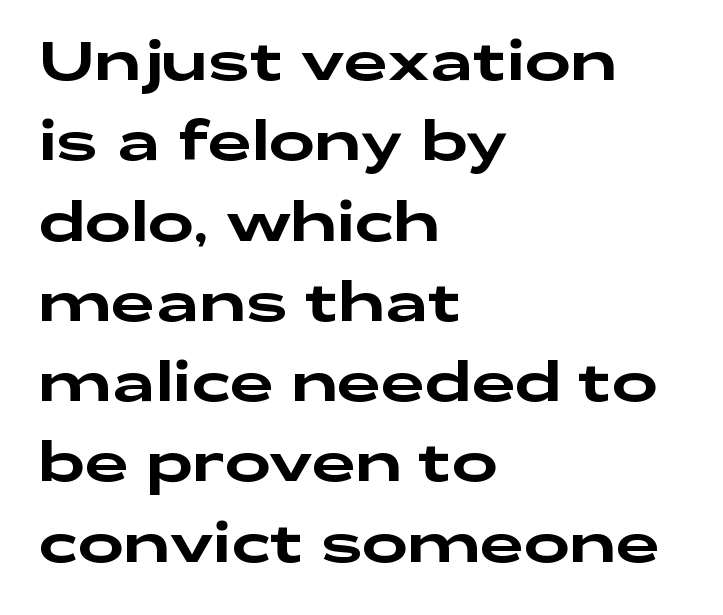
Q: Is the text italic (slanted)? A: No, it is upright.
Q: Is the typeface a serif or a sans-serif typeface? A: Sans-serif.
Q: Is the text underlined? A: No.
Q: How is the paragraph aligned? A: Left-aligned.
Q: Is the spacing between letters normal or unusually wide? A: Normal.
Q: Is the spacing between lines tight, normal or loose? A: Normal.
Q: Width (condensed, normal, or wide)? A: Wide.
Q: Stroke contrast? A: Low.
Q: x-height? A: Medium.
Q: Monospaced? A: No.
